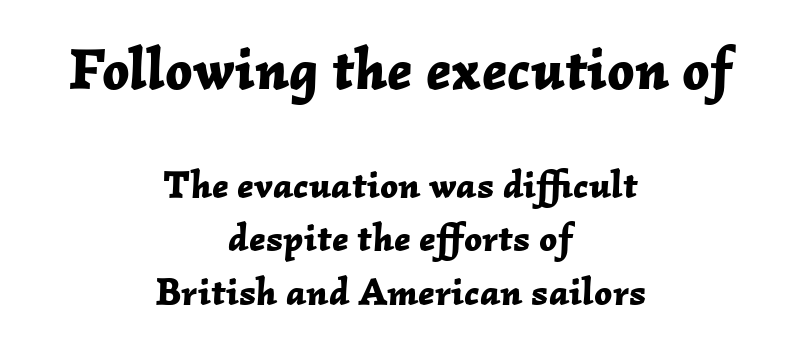
{"italic": "yes", "lean": "right", "slant_degrees": 2, "bold": "yes", "weight": "bold", "width": "normal", "stroke_contrast": "low", "x_height": "medium", "monospaced": "no", "underline": "no", "align": "center", "line_spacing": "normal", "line_spacing_ratio": 1.37, "letter_spacing": "normal", "letter_spacing_em": 0.0, "larger_block": "first", "size_ratio": 1.51, "glyph_px": 59}
